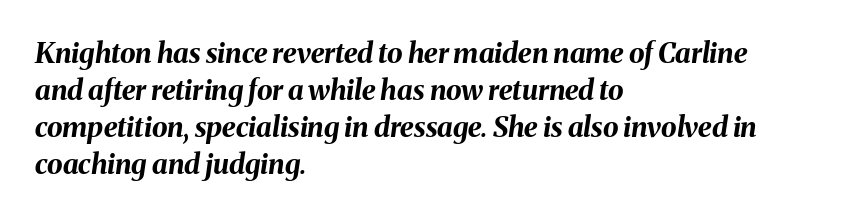
{"italic": "yes", "lean": "right", "slant_degrees": 8, "bold": "yes", "weight": "bold", "width": "normal", "stroke_contrast": "medium", "x_height": "medium", "monospaced": "no", "underline": "no", "align": "left", "line_spacing": "normal", "line_spacing_ratio": 1.32, "letter_spacing": "normal", "letter_spacing_em": 0.0, "glyph_px": 28}
